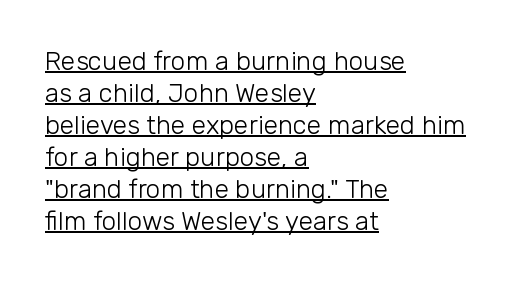
Q: Is the text bold? A: No.
Q: Is the text italic (slanted)? A: No, it is upright.
Q: Is the text underlined? A: Yes.
Q: How is the paragraph aligned? A: Left-aligned.
Q: Is the spacing between letters normal or unusually wide? A: Normal.
